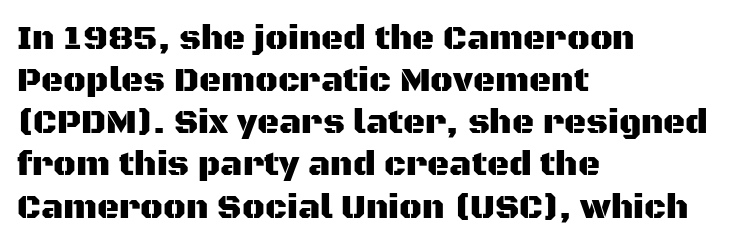
The image shows 34 px sans-serif type, upright; set left-aligned, line spacing 1.24x, normal letter spacing, not underlined; medium stroke contrast and a large x-height.
